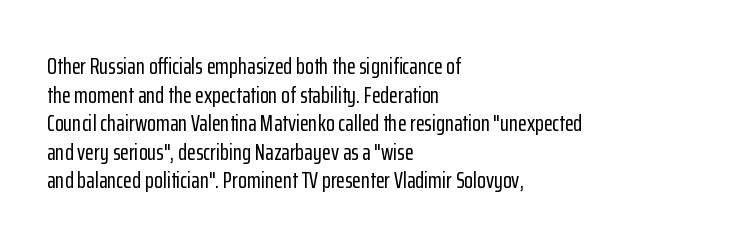
Q: Is the text italic (slanted)? A: No, it is upright.
Q: Is the text underlined? A: No.
Q: How is the paragraph aligned? A: Left-aligned.
Q: Is the spacing between letters normal or unusually wide? A: Normal.
